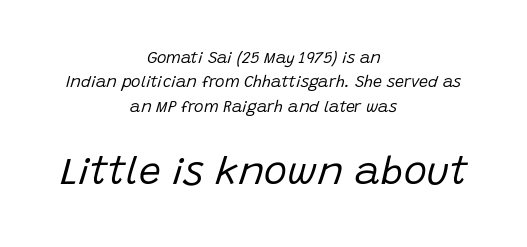
Q: Is the text bold? A: No.
Q: Is the text italic (slanted)? A: Yes, it leans right by about 15 degrees.
Q: Is the text underlined? A: No.
Q: How is the paragraph aligned? A: Centered.
Q: Is the spacing between letters normal or unusually wide? A: Normal.
Q: Is the spacing between lines tight, normal or loose? A: Normal.
Q: Which block of text is set in a larger size, the first (top) or the second (bottom)? A: The second (bottom) one.
Q: Width (condensed, normal, or wide)? A: Normal.
Q: Stroke contrast? A: Low.
Q: x-height? A: Large.
Q: Monospaced? A: No.
